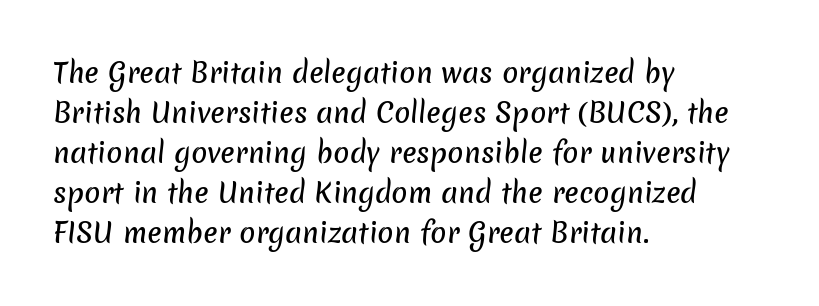
{"underline": "no", "align": "left", "line_spacing": "normal", "line_spacing_ratio": 1.48, "letter_spacing": "normal", "letter_spacing_em": 0.0, "glyph_px": 27}
